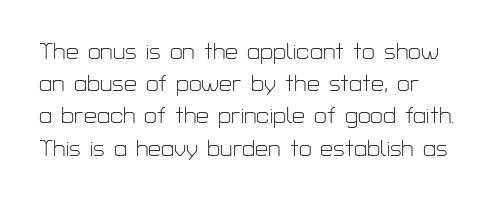
{"italic": "no", "bold": "no", "underline": "no", "align": "left", "line_spacing": "normal", "line_spacing_ratio": 1.4, "letter_spacing": "normal", "letter_spacing_em": 0.0, "glyph_px": 23}
